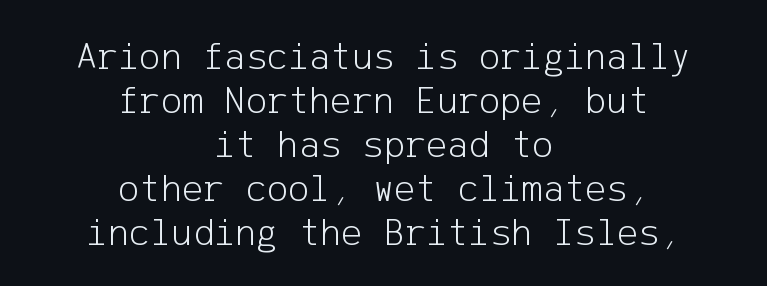
Q: Is the text bold? A: No.
Q: Is the text italic (slanted)? A: No, it is upright.
Q: Is the typeface a serif or a sans-serif typeface? A: Sans-serif.
Q: Is the text underlined? A: No.
Q: How is the paragraph aligned? A: Centered.
Q: Is the spacing between letters normal or unusually wide? A: Normal.
Q: Is the spacing between lines tight, normal or loose? A: Tight.
Q: Width (condensed, normal, or wide)? A: Normal.
Q: Stroke contrast? A: Low.
Q: x-height? A: Medium.
